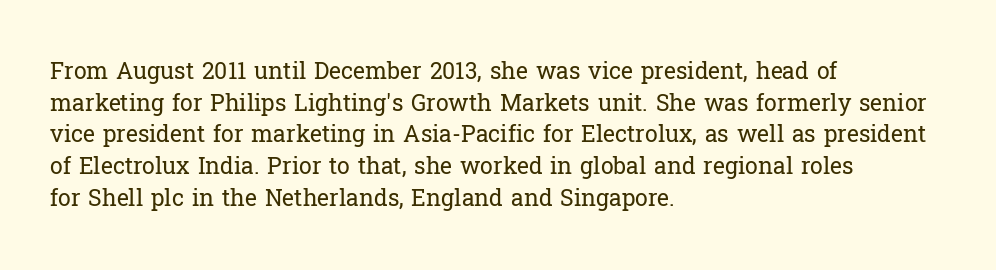
Q: Is the text bold? A: No.
Q: Is the text italic (slanted)? A: No, it is upright.
Q: Is the text underlined? A: No.
Q: How is the paragraph aligned? A: Left-aligned.
Q: Is the spacing between letters normal or unusually wide? A: Normal.
Q: Is the spacing between lines tight, normal or loose? A: Normal.
